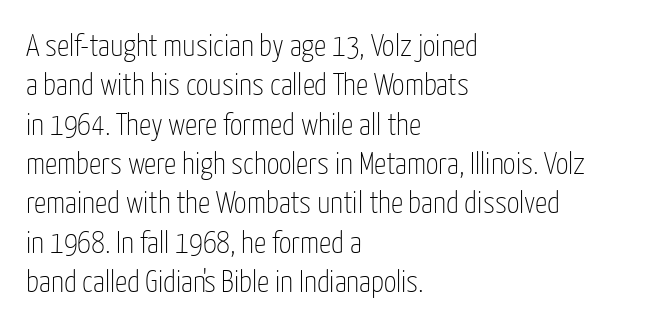
The image shows 31 px thin, condensed sans-serif type, upright; set left-aligned, normal line spacing (1.27x), normal letter spacing, not underlined; low stroke contrast and a medium x-height.
